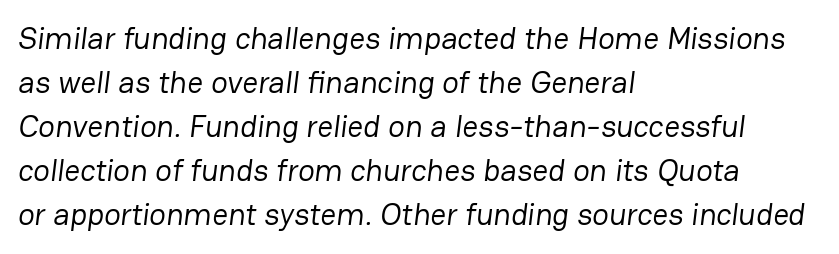
Unmarked baselines from the first word to the last. Stem width sits at or under what a default text font uses. Spacing verdict: proportional, widths tailored to each character. Line starts are locked; line ends wander. The rendering uses a moderate line-height, typical for paragraphs. What stands out about the letter spacing? Nothing — it is the standard amount.
